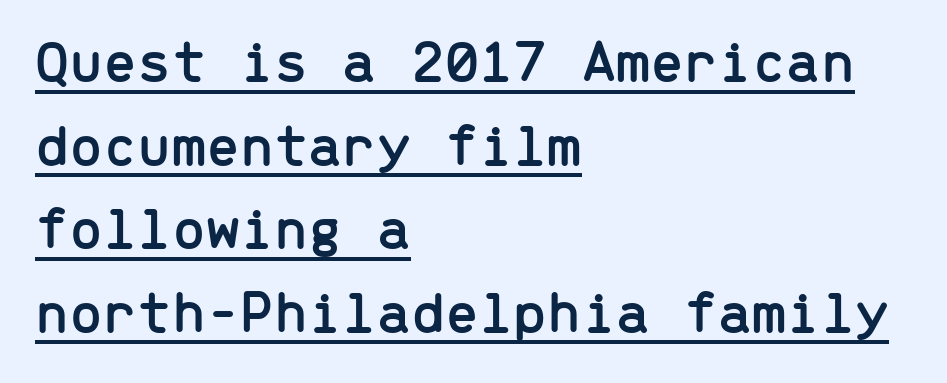
{"serif": "no", "italic": "no", "width": "normal", "stroke_contrast": "low", "x_height": "medium", "monospaced": "yes", "underline": "yes", "align": "left", "line_spacing": "normal", "line_spacing_ratio": 1.37, "letter_spacing": "normal", "letter_spacing_em": 0.0, "glyph_px": 61}
